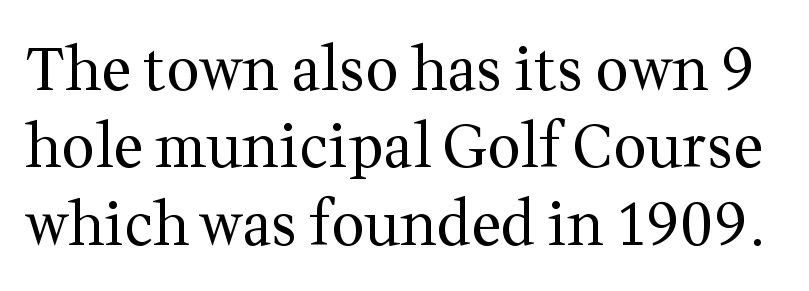
{"serif": "yes", "italic": "no", "bold": "no", "weight": "regular", "width": "normal", "stroke_contrast": "medium", "x_height": "medium", "monospaced": "no", "underline": "no", "line_spacing": "normal", "line_spacing_ratio": 1.31, "letter_spacing": "normal", "letter_spacing_em": 0.0, "glyph_px": 59}
